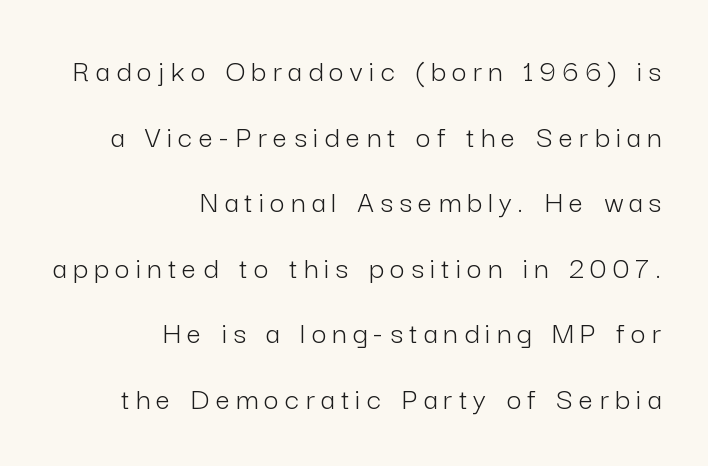
Inter-character spacing is expanded well beyond the font's built-in metrics. The passage shown is not underscored anywhere. To sum up the face: it is a sans, with no serifs. Character widths vary here, with narrow letters taking less room than wide ones. Students, observe: this is what heavily led, spacious text looks like. Letters have the restrained weight of plain body copy at most.
